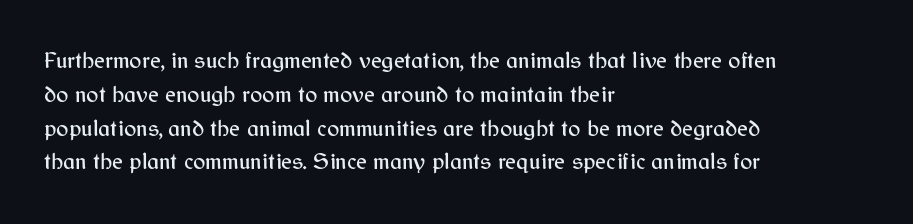
Left-aligned paragraph, ragged on the right. Compared with typical body copy, the letter spacing here is the same. A roman cut, with each character standing at attention. Baseline-to-baseline distance is the conventional proportion of letter height. The string is rendered with underlining switched off.
